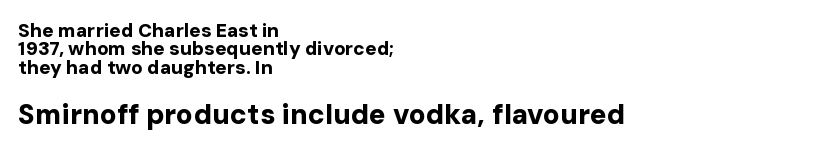
{"serif": "no", "italic": "no", "bold": "yes", "weight": "bold", "width": "normal", "stroke_contrast": "low", "x_height": "medium", "monospaced": "no", "underline": "no", "align": "left", "line_spacing": "tight", "line_spacing_ratio": 0.97, "letter_spacing": "normal", "letter_spacing_em": 0.0, "larger_block": "second", "size_ratio": 1.47, "glyph_px": 28}
